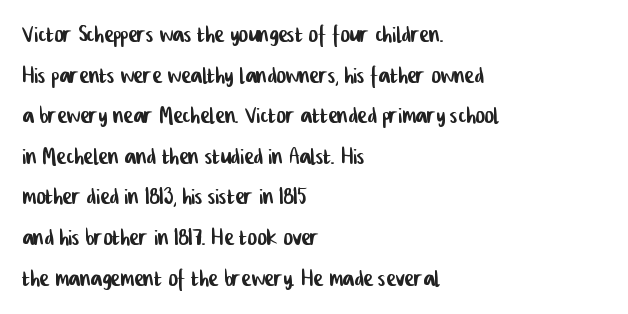
{"serif": "no", "width": "condensed", "stroke_contrast": "low", "x_height": "medium", "monospaced": "no", "underline": "no", "align": "left", "line_spacing": "normal", "line_spacing_ratio": 1.4, "letter_spacing": "normal", "letter_spacing_em": 0.0, "glyph_px": 29}
